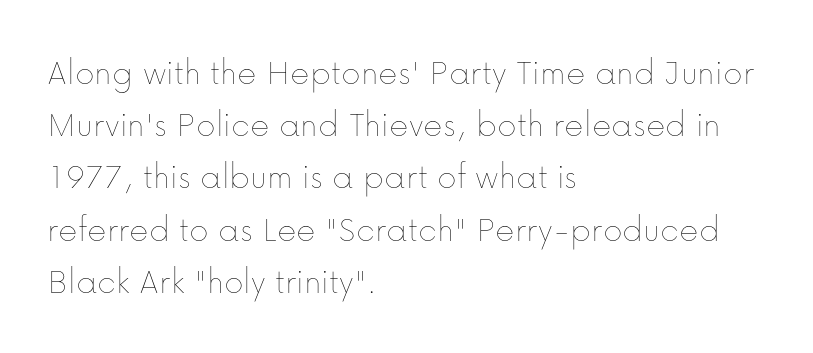
Q: Is the text bold? A: No.
Q: Is the text italic (slanted)? A: No, it is upright.
Q: Is the text underlined? A: No.
Q: How is the paragraph aligned? A: Left-aligned.
Q: Is the spacing between letters normal or unusually wide? A: Normal.
Q: Is the spacing between lines tight, normal or loose? A: Normal.
Q: Width (condensed, normal, or wide)? A: Normal.
Q: Stroke contrast? A: Low.
Q: x-height? A: Medium.
Q: Monospaced? A: No.
